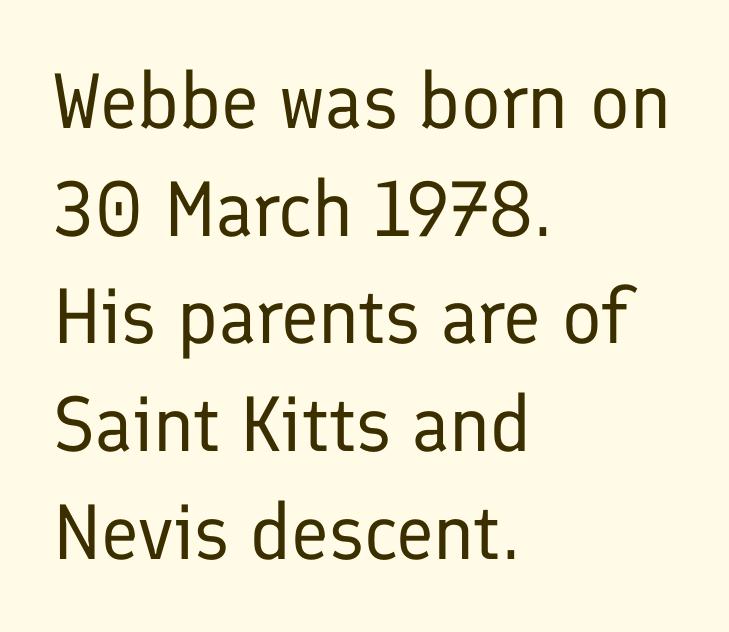
You could not count columns in this text — the font is proportionally spaced. This sample uses an upright cut, with every glyph sitting square on the baseline. Check the space under the baseline: it is left empty. All the whitespace from short lines collects on the right. Characters follow at the spacing the type designer built in.
